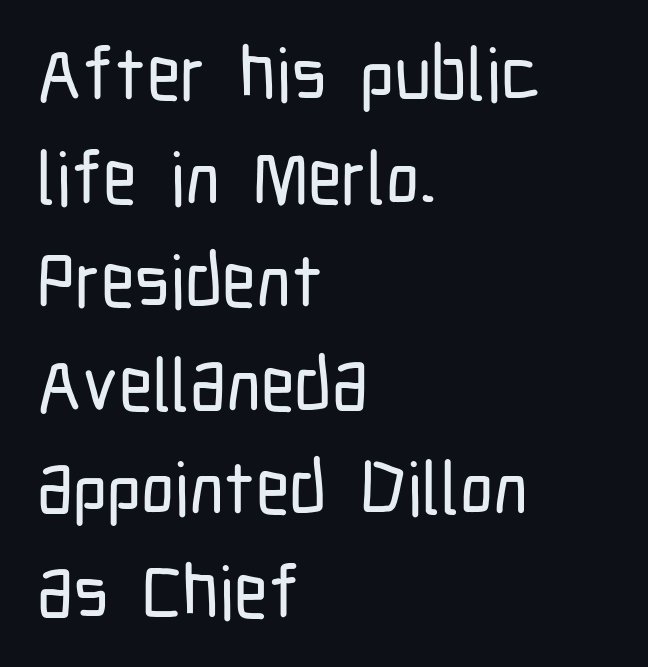
{"serif": "no", "italic": "no", "width": "condensed", "stroke_contrast": "low", "x_height": "medium", "monospaced": "no", "underline": "no", "align": "left", "line_spacing": "normal", "line_spacing_ratio": 1.4, "letter_spacing": "normal", "letter_spacing_em": 0.0, "glyph_px": 74}
